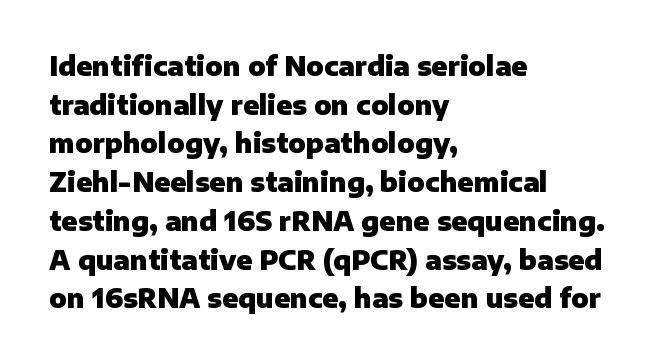
Leading: standard. Glyph-to-glyph distance matches everyday printed text. The face used here has the dense, thick strokes of a bold. These lines stack with their left ends in a neat column.
